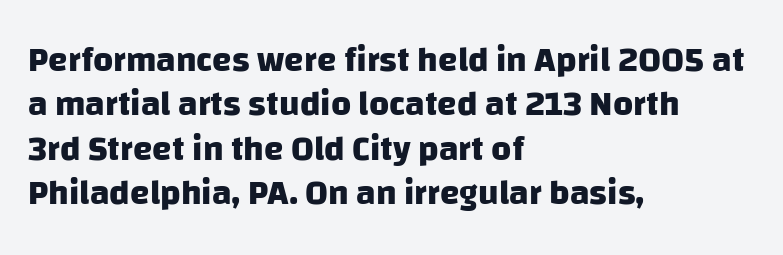
These words are printed bold, with thick strokes throughout. If you drew a ruler down the left edge, every line would touch it. The gap between lines stays unmarked. The letterforms sit shoulder to shoulder at normal distance. The passage shown is typed in a proportional face where columns would drift.
